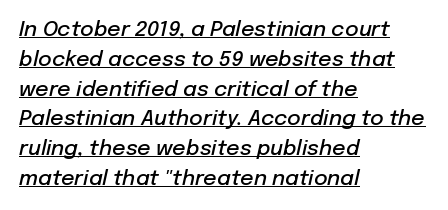
Q: Is the text bold? A: Semi-bold.
Q: Is the text italic (slanted)? A: Yes, it leans right by about 12 degrees.
Q: Is the text underlined? A: Yes.
Q: How is the paragraph aligned? A: Left-aligned.
Q: Is the spacing between letters normal or unusually wide? A: Normal.
Q: Is the spacing between lines tight, normal or loose? A: Normal.
